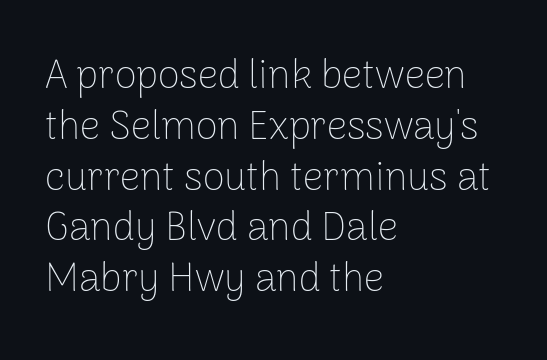
{"serif": "no", "italic": "no", "bold": "no", "weight": "thin", "width": "normal", "stroke_contrast": "low", "x_height": "medium", "monospaced": "no", "underline": "no", "align": "left", "line_spacing": "normal", "line_spacing_ratio": 1.27, "letter_spacing": "normal", "letter_spacing_em": 0.0, "glyph_px": 40}
